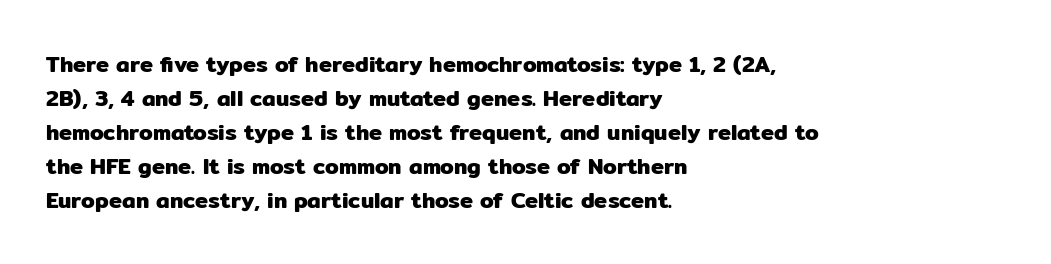
{"italic": "no", "underline": "no", "align": "left", "line_spacing": "normal", "line_spacing_ratio": 1.54, "letter_spacing": "normal", "letter_spacing_em": 0.0, "glyph_px": 22}
